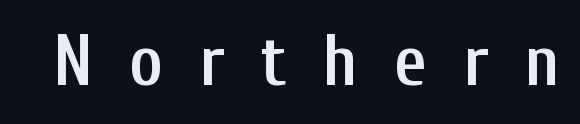
The image shows 72 px semibold, condensed sans-serif type, upright; set unusually wide letter spacing (+0.5 em), not underlined; low stroke contrast and a medium x-height.
